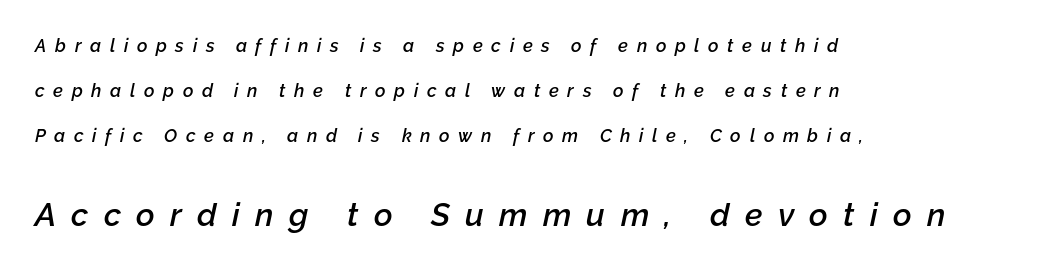
{"italic": "yes", "lean": "right", "slant_degrees": 12, "bold": "semi", "weight": "semibold", "width": "normal", "stroke_contrast": "low", "x_height": "medium", "monospaced": "no", "underline": "no", "align": "left", "line_spacing": "loose", "line_spacing_ratio": 2.49, "letter_spacing": "wide", "letter_spacing_em": 0.48, "larger_block": "second", "size_ratio": 1.78, "glyph_px": 32}
